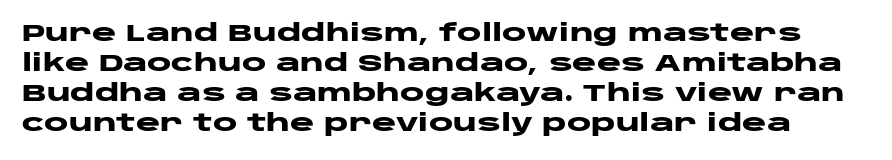
{"italic": "no", "bold": "yes", "underline": "no", "line_spacing": "normal", "line_spacing_ratio": 1.31, "letter_spacing": "normal", "letter_spacing_em": 0.0, "glyph_px": 23}
